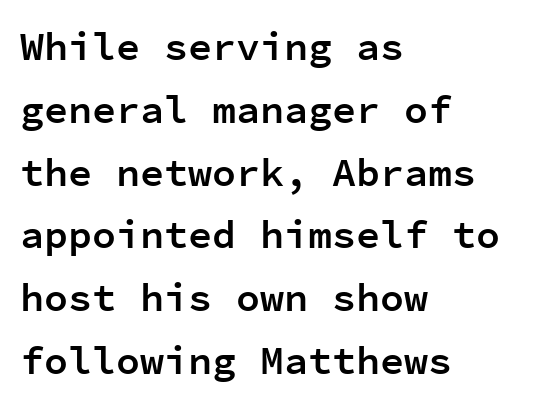
Spacing verdict: monospaced, one width for all characters. Horizontal alignment here is leftward, the default for most running prose. A normal amount of white space separates one row of letters from the next. This is the regular roman posture of the typeface.
